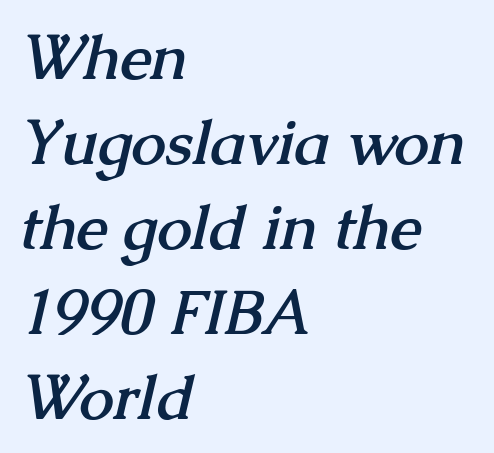
The image shows 62 px semibold serif type; set left-aligned, normal line spacing (1.37x), normal letter spacing, not underlined; medium stroke contrast and a medium x-height.
